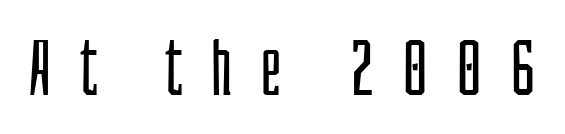
Weight class: somewhere from thin through regular. Spacing verdict: proportional, widths tailored to each character. Serif or sans? Sans — the stroke terminals are bare. The typography opts for an upright posture over an oblique one. Check under the words: just untouched page. The tracking jumps out immediately: characters are airy and widely separated.
